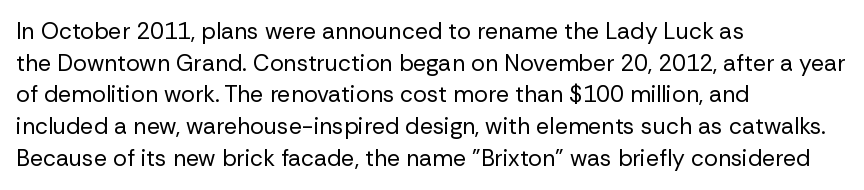
A roman cut, with each character standing at attention. Line spacing here is normal. The text block is weighted toward the left margin, trailing off unevenly rightward. Lines of text with bare space underneath. Nothing unusual about the tracking: characters are spaced as the font intends. A quiet, ordinary-to-light weight characterises the typeface.
